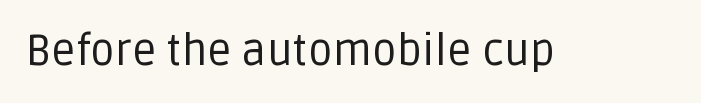
{"serif": "no", "italic": "no", "bold": "no", "weight": "regular", "width": "normal", "stroke_contrast": "low", "x_height": "large", "monospaced": "no", "underline": "no", "letter_spacing": "normal", "letter_spacing_em": 0.0, "glyph_px": 43}
